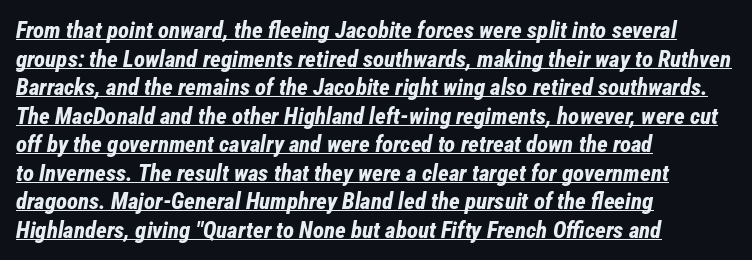
Q: Is the text bold? A: Yes.
Q: Is the text italic (slanted)? A: Yes, it leans right by about 12 degrees.
Q: Is the text underlined? A: Yes.
Q: How is the paragraph aligned? A: Left-aligned.
Q: Is the spacing between letters normal or unusually wide? A: Normal.
